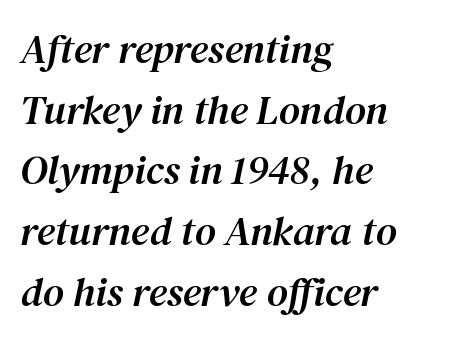
Q: Is the text italic (slanted)? A: Yes, it leans right by about 12 degrees.
Q: Is the typeface a serif or a sans-serif typeface? A: Serif.
Q: Is the text underlined? A: No.
Q: How is the paragraph aligned? A: Left-aligned.
Q: Is the spacing between letters normal or unusually wide? A: Normal.
Q: Is the spacing between lines tight, normal or loose? A: Normal.
Q: Width (condensed, normal, or wide)? A: Normal.
Q: Stroke contrast? A: Medium.
Q: x-height? A: Medium.
Q: Monospaced? A: No.
